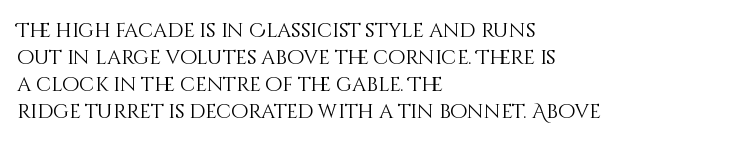
Q: Is the text bold? A: No.
Q: Is the text italic (slanted)? A: No, it is upright.
Q: Is the text underlined? A: No.
Q: How is the paragraph aligned? A: Left-aligned.
Q: Is the spacing between letters normal or unusually wide? A: Normal.
Q: Is the spacing between lines tight, normal or loose? A: Normal.
